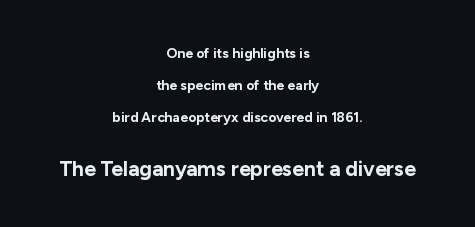
The image shows 21 px bold type, upright; set centered, loose line spacing (2.27x), normal letter spacing, not underlined; the second (bottom) block is 1.5x larger.
